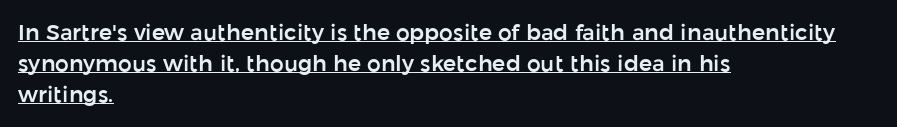
The image shows 22 px text type, upright; set left-aligned, normal line spacing (1.41x), normal letter spacing, underlined.
